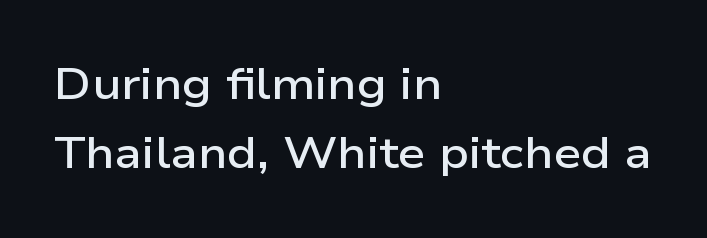
Each letter keeps its own natural width here, so spacing adapts to shape. Every stem runs plumb, perpendicular to the baseline. Unlike a traditional serif, this face leaves its strokes unadorned. Line starts are locked; line ends wander. Descenders are the only things crossing below the line.
